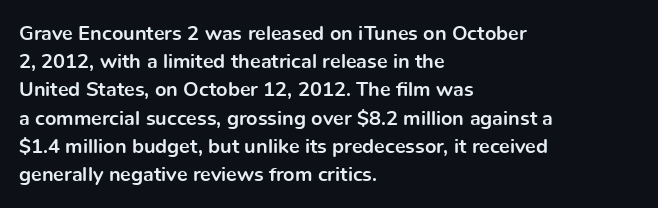
Upright lettering throughout. Each line starts at the same left margin while the right side varies. The passage shown has conventional tracking throughout. The glyphs have the mass of a bold cut. Summary of vertical rhythm: regular, with standard interline spacing. Words float on clear page, feet unadorned.
